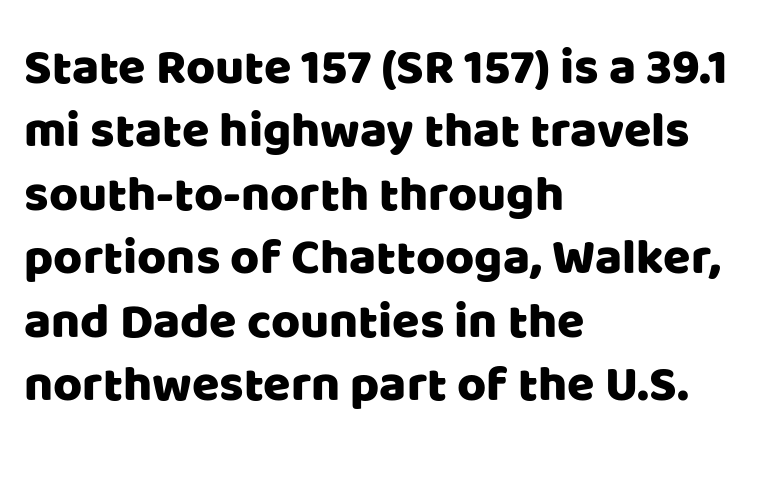
{"serif": "no", "italic": "no", "width": "normal", "stroke_contrast": "low", "x_height": "large", "monospaced": "no", "underline": "no", "align": "left", "line_spacing": "normal", "line_spacing_ratio": 1.27, "letter_spacing": "normal", "letter_spacing_em": 0.0, "glyph_px": 50}
